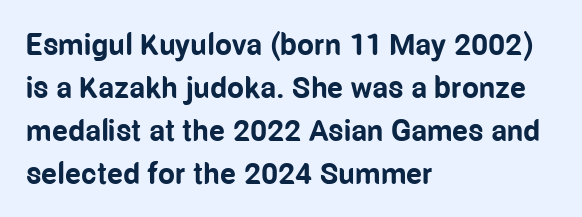
Q: Is the text bold? A: Yes.
Q: Is the text italic (slanted)? A: No, it is upright.
Q: Is the typeface a serif or a sans-serif typeface? A: Sans-serif.
Q: Is the text underlined? A: No.
Q: How is the paragraph aligned? A: Left-aligned.
Q: Is the spacing between letters normal or unusually wide? A: Normal.
Q: Is the spacing between lines tight, normal or loose? A: Normal.
Q: Width (condensed, normal, or wide)? A: Condensed.
Q: Stroke contrast? A: Low.
Q: x-height? A: Medium.
Q: Monospaced? A: No.
